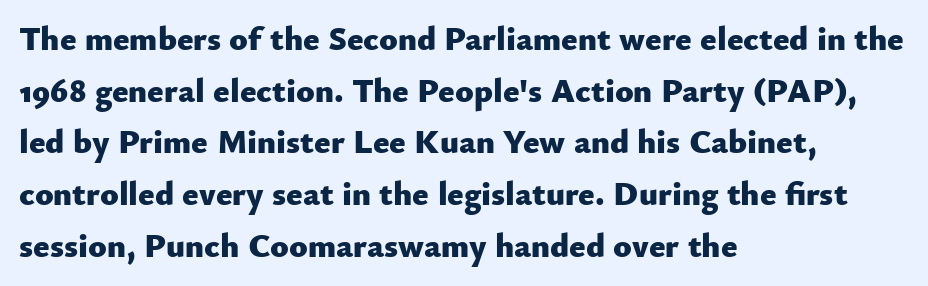
Vertically, the passage feels balanced, rows spaced as you'd expect. Nothing unusual about the tracking: characters are spaced as the font intends. The font's upright variant was chosen for this text. The font family rendered here belongs to the sans-serif group. Is this a fixed-width face? No — the glyphs have proportional, varying widths. Left-aligned paragraph, ragged on the right.
